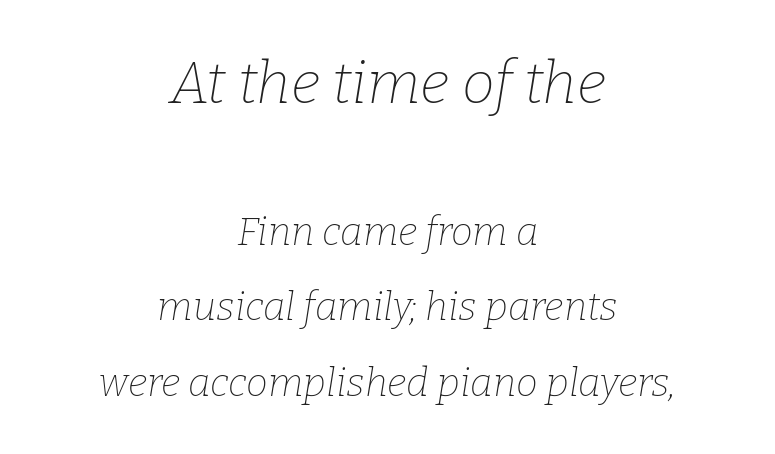
{"serif": "yes", "italic": "yes", "lean": "right", "slant_degrees": 9, "bold": "no", "weight": "thin", "width": "normal", "stroke_contrast": "low", "x_height": "medium", "monospaced": "no", "underline": "no", "align": "center", "line_spacing": "loose", "line_spacing_ratio": 1.93, "letter_spacing": "normal", "letter_spacing_em": 0.0, "larger_block": "first", "size_ratio": 1.51, "glyph_px": 59}
